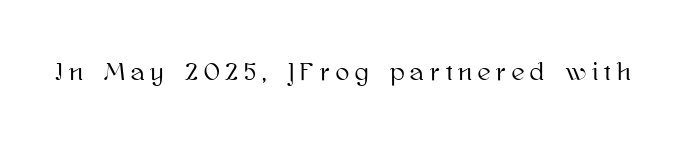
{"italic": "no", "underline": "no", "letter_spacing": "wide", "letter_spacing_em": 0.24, "glyph_px": 25}
